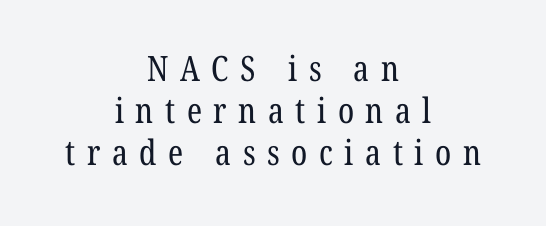
Q: Is the text bold? A: No.
Q: Is the typeface a serif or a sans-serif typeface? A: Serif.
Q: Is the text underlined? A: No.
Q: How is the paragraph aligned? A: Centered.
Q: Is the spacing between letters normal or unusually wide? A: Unusually wide.
Q: Width (condensed, normal, or wide)? A: Condensed.
Q: Stroke contrast? A: Low.
Q: x-height? A: Medium.
Q: Monospaced? A: No.
